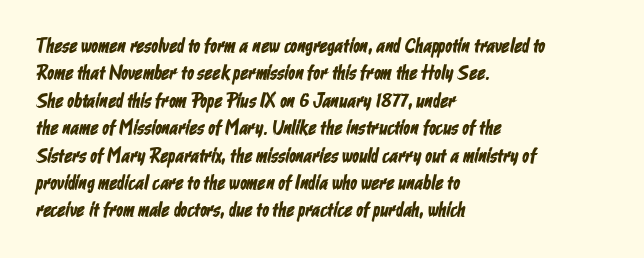
The image shows 20 px text type; set left-aligned, normal line spacing (1.37x), normal letter spacing, not underlined.
